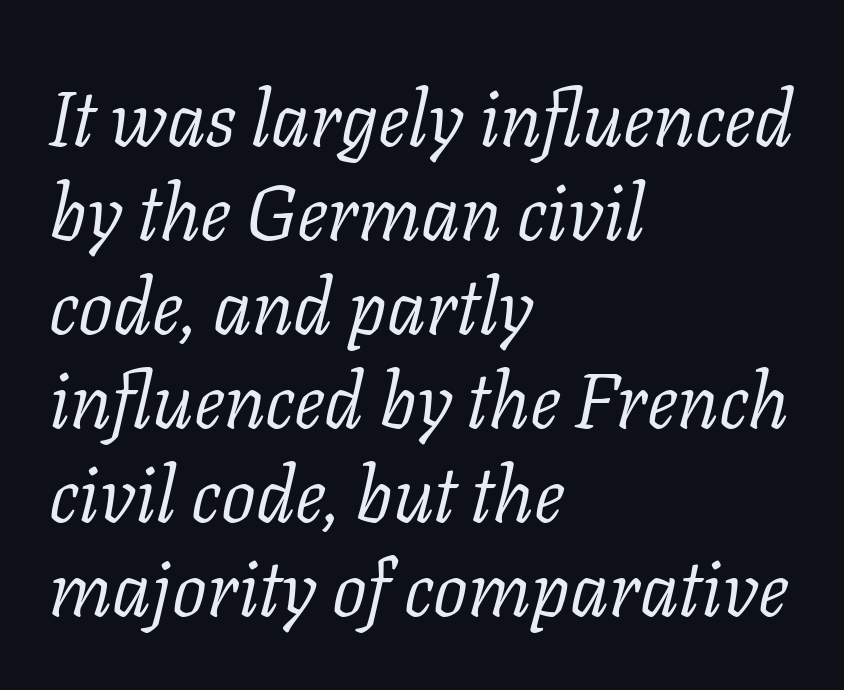
{"serif": "yes", "italic": "yes", "lean": "right", "slant_degrees": 11, "bold": "no", "weight": "light", "width": "normal", "stroke_contrast": "low", "x_height": "medium", "monospaced": "no", "underline": "no", "align": "left", "line_spacing_ratio": 1.22, "letter_spacing": "normal", "letter_spacing_em": 0.0, "glyph_px": 77}
